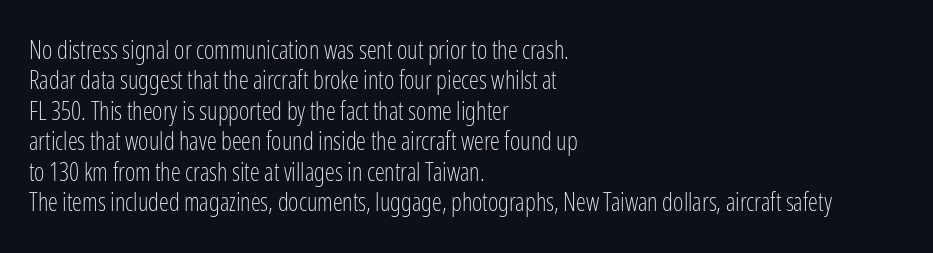
{"italic": "no", "bold": "no", "underline": "no", "align": "left", "line_spacing_ratio": 1.22, "letter_spacing": "normal", "letter_spacing_em": 0.0, "glyph_px": 25}
